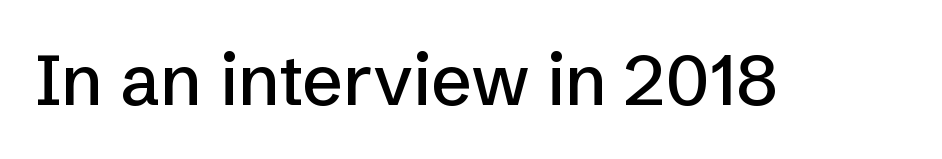
Q: Is the text italic (slanted)? A: No, it is upright.
Q: Is the typeface a serif or a sans-serif typeface? A: Sans-serif.
Q: Is the text underlined? A: No.
Q: Is the spacing between letters normal or unusually wide? A: Normal.
Q: Width (condensed, normal, or wide)? A: Normal.
Q: Stroke contrast? A: Low.
Q: x-height? A: Medium.
Q: Monospaced? A: No.
